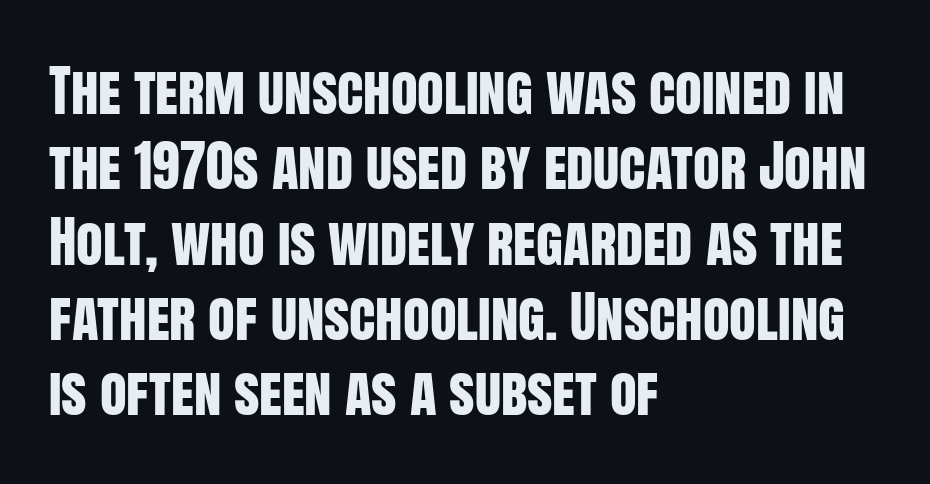
The image shows 55 px condensed sans-serif type, upright; set left-aligned, normal line spacing (1.37x), normal letter spacing, not underlined; low stroke contrast and a large x-height.
